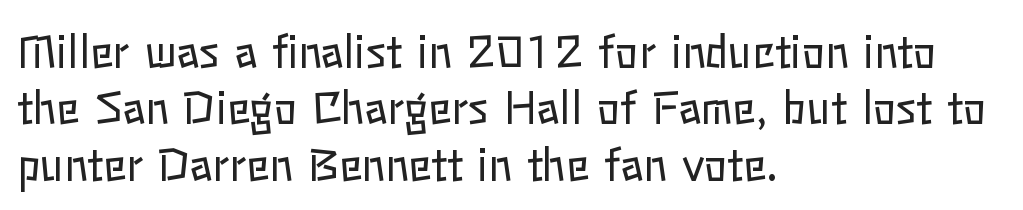
The image shows 43 px regular-weight type, upright; set left-aligned, normal line spacing (1.31x), normal letter spacing, not underlined; low stroke contrast and a medium x-height.
